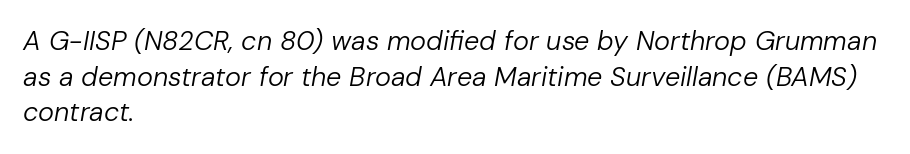
The image shows 27 px text type, italic (leaning right); set left-aligned, normal line spacing (1.32x), normal letter spacing, not underlined.
